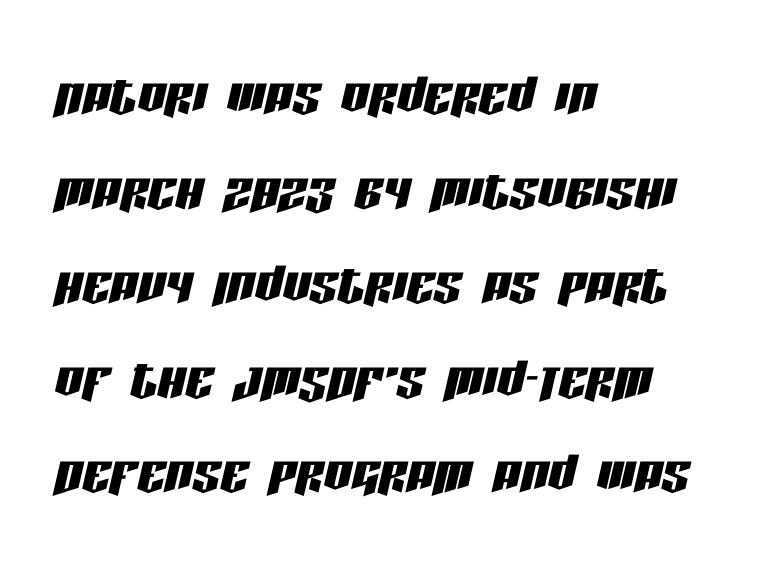
The image shows 69 px condensed type, italic (leaning right); set left-aligned, normal line spacing (1.37x), normal letter spacing, not underlined; low stroke contrast and a large x-height.
